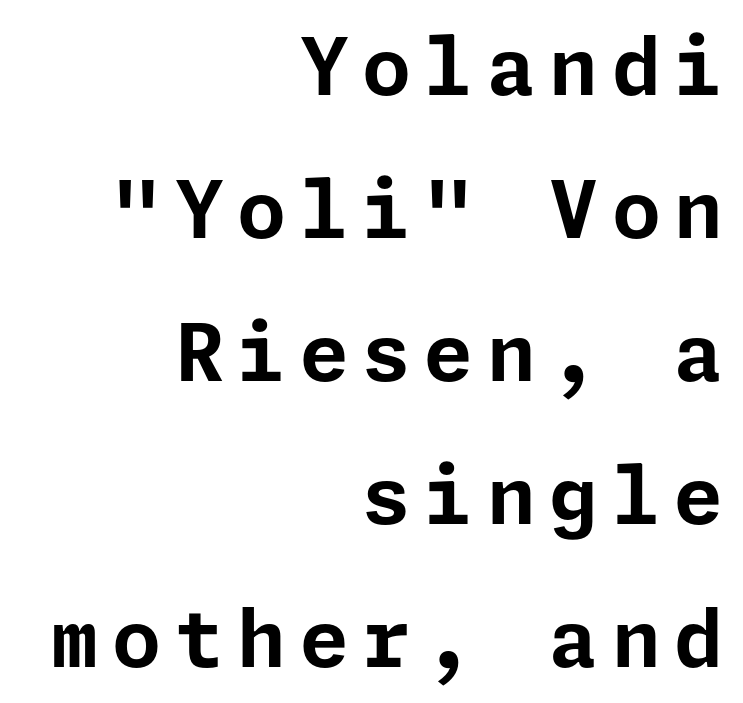
{"serif": "no", "italic": "no", "bold": "yes", "weight": "bold", "width": "normal", "stroke_contrast": "low", "x_height": "medium", "underline": "no", "align": "right", "line_spacing_ratio": 1.81, "glyph_px": 79}
